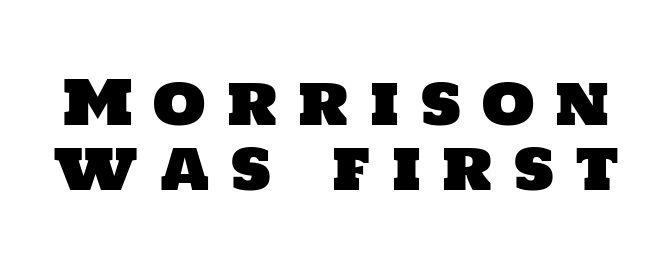
{"serif": "no", "width": "normal", "stroke_contrast": "low", "x_height": "large", "monospaced": "no", "underline": "no", "line_spacing": "tight", "line_spacing_ratio": 1.07, "letter_spacing": "wide", "letter_spacing_em": 0.35, "glyph_px": 61}
